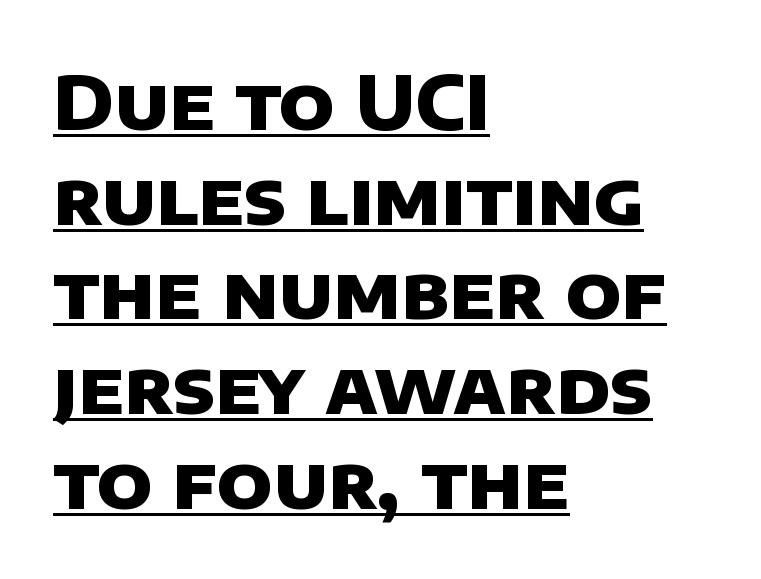
Q: Is the text bold? A: Yes.
Q: Is the typeface a serif or a sans-serif typeface? A: Sans-serif.
Q: Is the text underlined? A: Yes.
Q: How is the paragraph aligned? A: Left-aligned.
Q: Is the spacing between letters normal or unusually wide? A: Normal.
Q: Is the spacing between lines tight, normal or loose? A: Normal.
Q: Width (condensed, normal, or wide)? A: Normal.
Q: Stroke contrast? A: Low.
Q: x-height? A: Large.
Q: Monospaced? A: No.
